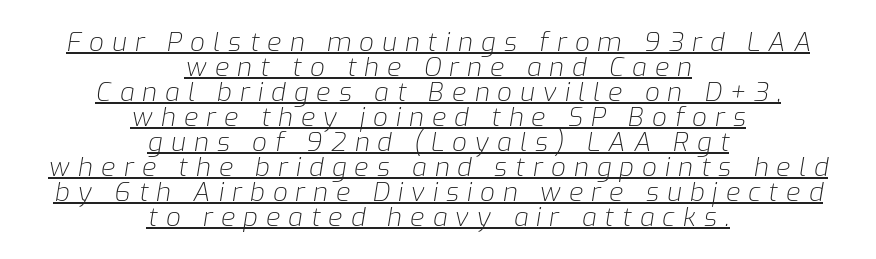
Letters have the restrained weight of plain body copy at most. The glyphs are accompanied by a horizontal stroke just below them. Notice how the stems are inclined rather than vertical — that's the hallmark of italics. Words appear elongated and porous because spacing is wide.
